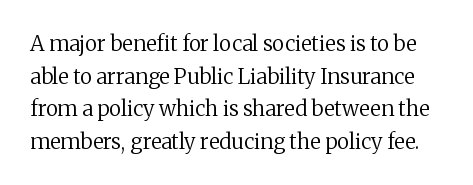
A light-to-regular cut is what we see here. Words appear dense and cohesive because spacing is normal. The lettering stays uniformly vertical, giving the passage a roman look. Plain, unruled lines of type. Quick note: interline space is typical.
